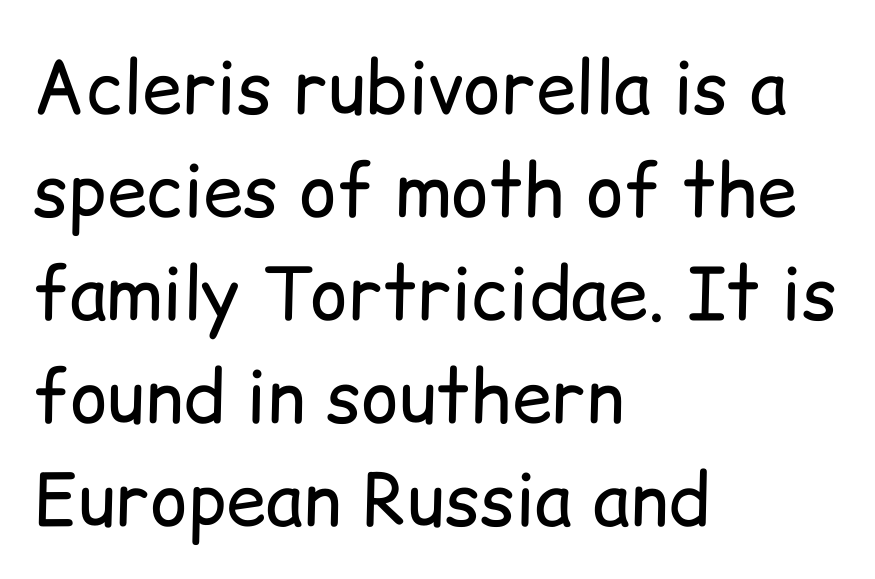
Q: Is the text bold? A: No.
Q: Is the text italic (slanted)? A: No, it is upright.
Q: Is the typeface a serif or a sans-serif typeface? A: Sans-serif.
Q: Is the text underlined? A: No.
Q: How is the paragraph aligned? A: Left-aligned.
Q: Is the spacing between letters normal or unusually wide? A: Normal.
Q: Is the spacing between lines tight, normal or loose? A: Normal.
Q: Width (condensed, normal, or wide)? A: Normal.
Q: Stroke contrast? A: Low.
Q: x-height? A: Medium.
Q: Monospaced? A: No.
